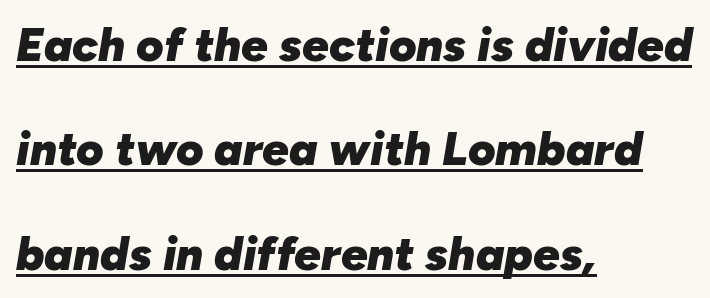
Would a proofreader flag this as italicized? Yes. Spacing verdict: proportional, widths tailored to each character. Students, observe the line beneath the letters — that is underlining. A classic flush-left, rag-right setting is used for this passage. Vertical spacing — loose.
